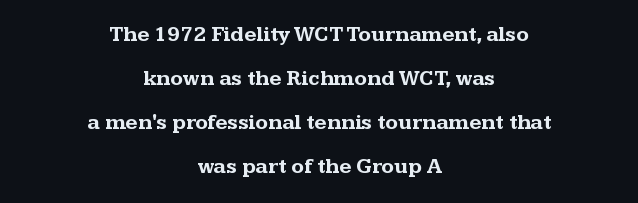
Q: Is the text bold? A: Yes.
Q: Is the text italic (slanted)? A: No, it is upright.
Q: Is the text underlined? A: No.
Q: How is the paragraph aligned? A: Centered.
Q: Is the spacing between letters normal or unusually wide? A: Normal.
Q: Is the spacing between lines tight, normal or loose? A: Loose.
